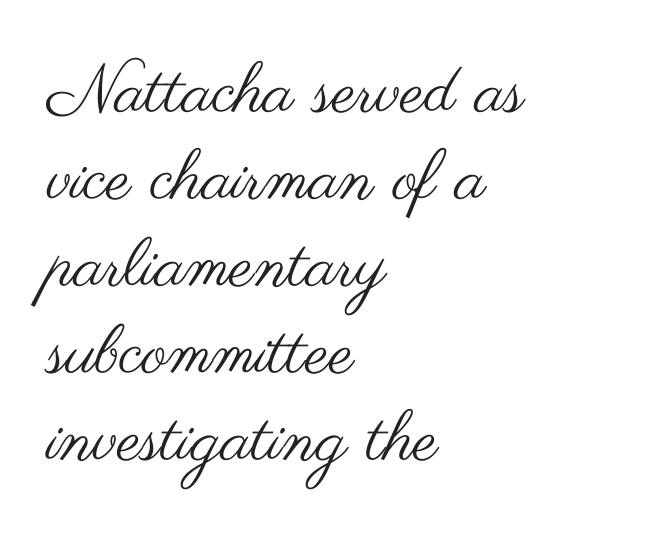
{"serif": "no", "bold": "no", "weight": "regular", "width": "wide", "stroke_contrast": "medium", "x_height": "small", "monospaced": "no", "underline": "no", "align": "left", "line_spacing": "normal", "line_spacing_ratio": 1.28, "letter_spacing": "normal", "letter_spacing_em": 0.0, "glyph_px": 68}
